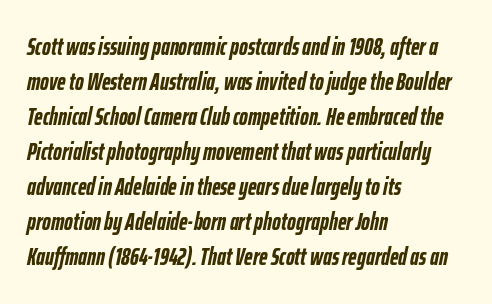
Q: Is the text bold? A: Yes.
Q: Is the text italic (slanted)? A: Yes, it leans right by about 12 degrees.
Q: Is the text underlined? A: No.
Q: How is the paragraph aligned? A: Left-aligned.
Q: Is the spacing between letters normal or unusually wide? A: Normal.
Q: Is the spacing between lines tight, normal or loose? A: Normal.
